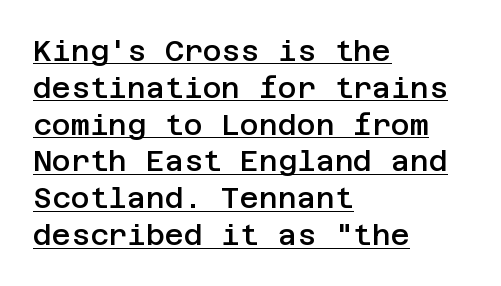
{"serif": "no", "italic": "no", "bold": "semi", "weight": "semibold", "width": "normal", "stroke_contrast": "low", "x_height": "large", "underline": "yes", "align": "left", "line_spacing": "normal", "line_spacing_ratio": 1.27, "letter_spacing": "normal", "letter_spacing_em": 0.0, "glyph_px": 29}
